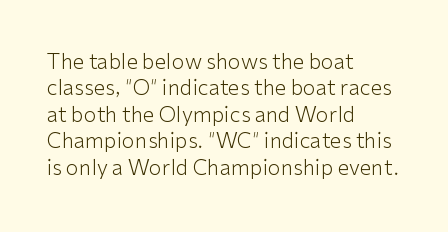
The image shows 21 px text type, upright; set left-aligned, normal line spacing (1.26x), normal letter spacing, not underlined.
